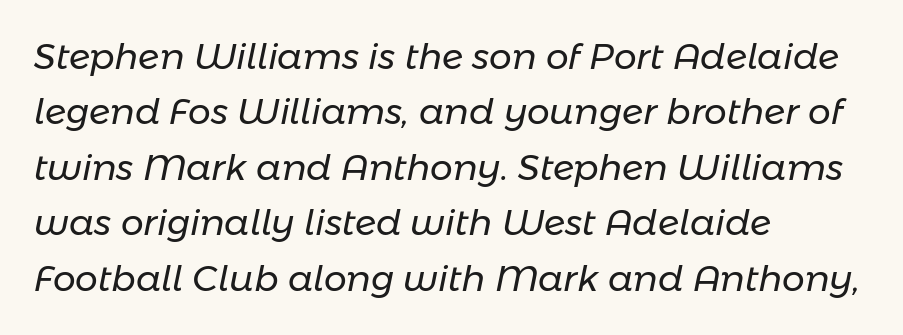
The image shows 36 px regular-weight type, italic (leaning right); set left-aligned, normal line spacing (1.54x), normal letter spacing, not underlined; low stroke contrast and a medium x-height.
